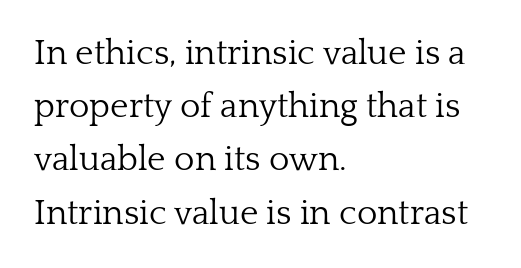
Spacing verdict: proportional, widths tailored to each character. The strokes carry an ordinary text weight at most. A roman cut, with each character standing at attention. Leading matches the norm, producing a regular column.
